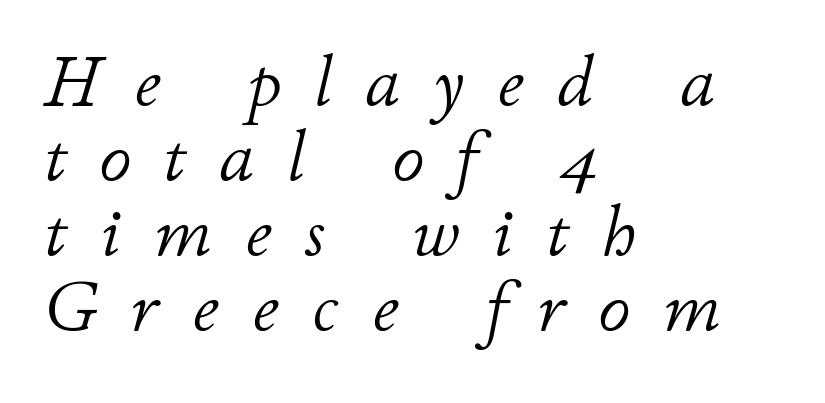
The image shows 72 px light type, italic (leaning right); set left-aligned, tight line spacing (1.04x), unusually wide letter spacing (+0.46 em), not underlined; low stroke contrast and a small x-height.
